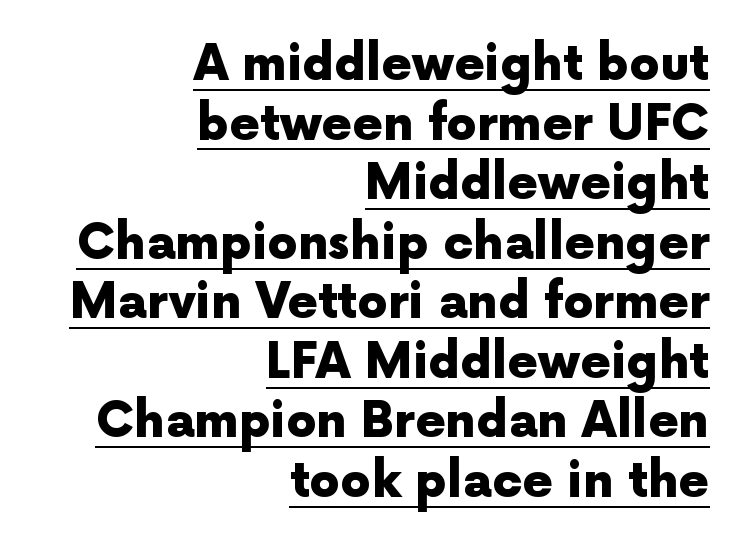
The image shows 48 px heavy sans-serif type, upright; set right-aligned, line spacing 1.24x, normal letter spacing, underlined; a medium x-height.
